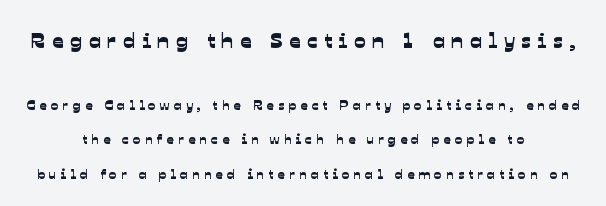
Large over small — that's the arrangement of the two blocks here. Check under the words: just untouched page. The vertical gap from one line to the next is large. The letterforms stand isolated, each surrounded by extra space.
